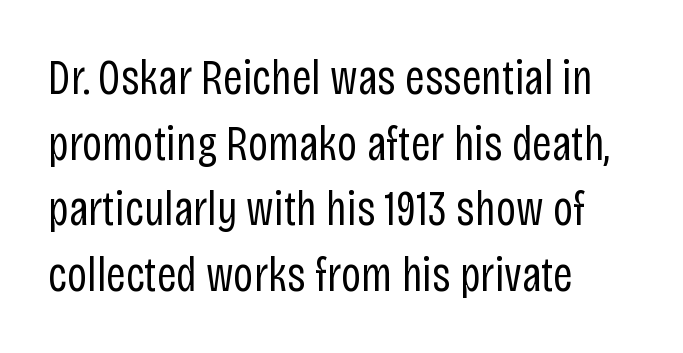
Varying glyph widths throughout — classic text-font behaviour. Every stem runs plumb, perpendicular to the baseline. Leftover space on each line is placed entirely after the last word. Leading matches the norm, producing a regular column. No extra tracking has been applied to these lines.
